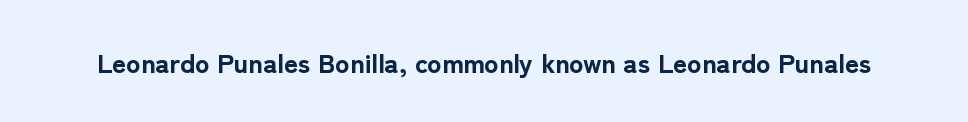
{"italic": "no", "bold": "yes", "underline": "no", "letter_spacing": "normal", "letter_spacing_em": 0.0, "glyph_px": 27}
